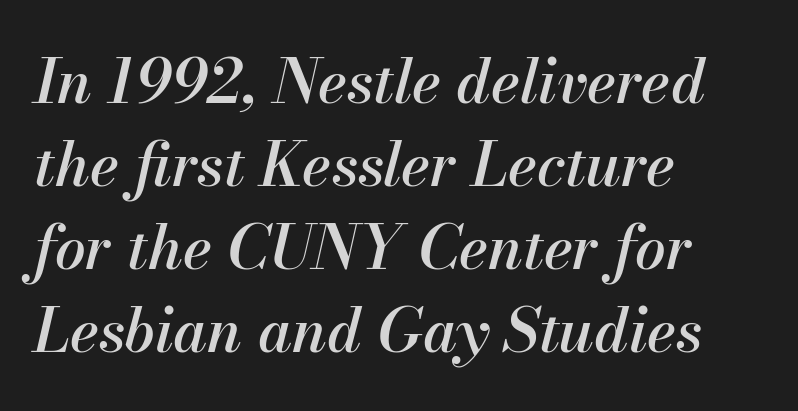
Q: Is the text italic (slanted)? A: Yes, it leans right by about 13 degrees.
Q: Is the text underlined? A: No.
Q: How is the paragraph aligned? A: Left-aligned.
Q: Is the spacing between letters normal or unusually wide? A: Normal.
Q: Is the spacing between lines tight, normal or loose? A: Normal.
Q: Width (condensed, normal, or wide)? A: Normal.
Q: Stroke contrast? A: Medium.
Q: x-height? A: Small.
Q: Monospaced? A: No.
